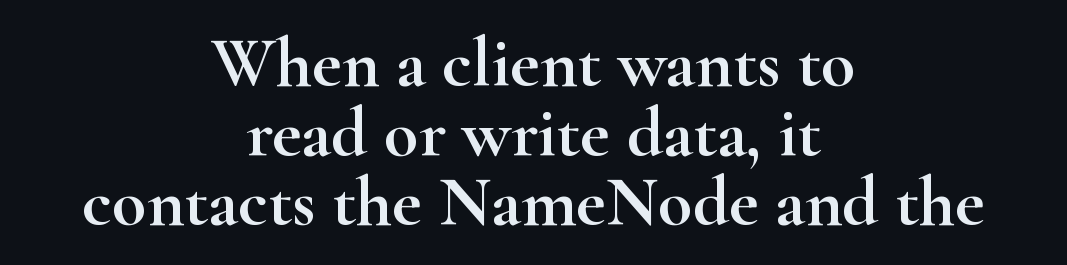
Q: Is the text italic (slanted)? A: No, it is upright.
Q: Is the typeface a serif or a sans-serif typeface? A: Serif.
Q: Is the text underlined? A: No.
Q: How is the paragraph aligned? A: Centered.
Q: Is the spacing between letters normal or unusually wide? A: Normal.
Q: Is the spacing between lines tight, normal or loose? A: Tight.
Q: Width (condensed, normal, or wide)? A: Wide.
Q: Stroke contrast? A: High.
Q: x-height? A: Small.
Q: Monospaced? A: No.
